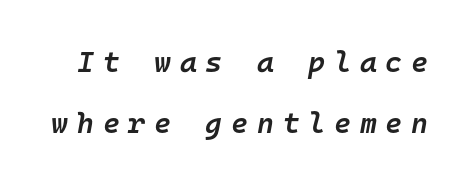
The image shows 29 px semibold type, italic (leaning right), monospaced; set loose line spacing (2.11x), unusually wide letter spacing (+0.3 em), not underlined; low stroke contrast and a medium x-height.
